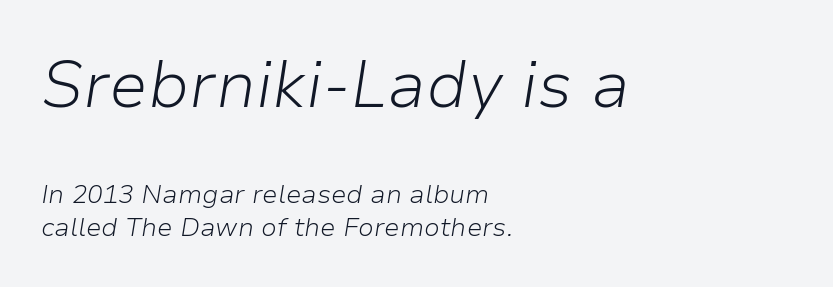
Varying glyph widths throughout — classic text-font behaviour. Quick note: interline space is typical. The typography opts for an oblique posture over an upright one. The zone under the glyphs is completely vacant. The face looks like a standard text weight, possibly lighter. Is the letter spacing exaggerated? No — it looks like the ordinary default.
